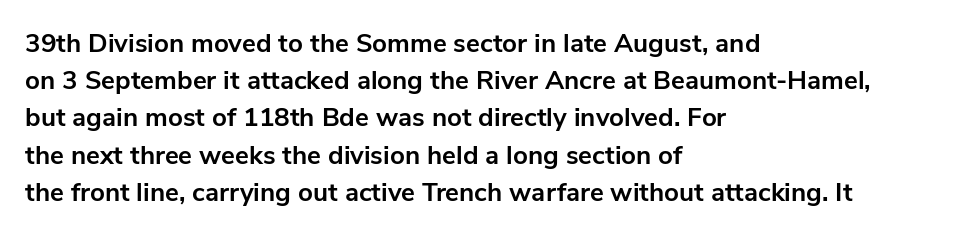
{"italic": "no", "bold": "yes", "underline": "no", "align": "left", "line_spacing": "normal", "line_spacing_ratio": 1.43, "letter_spacing": "normal", "letter_spacing_em": 0.0, "glyph_px": 26}
